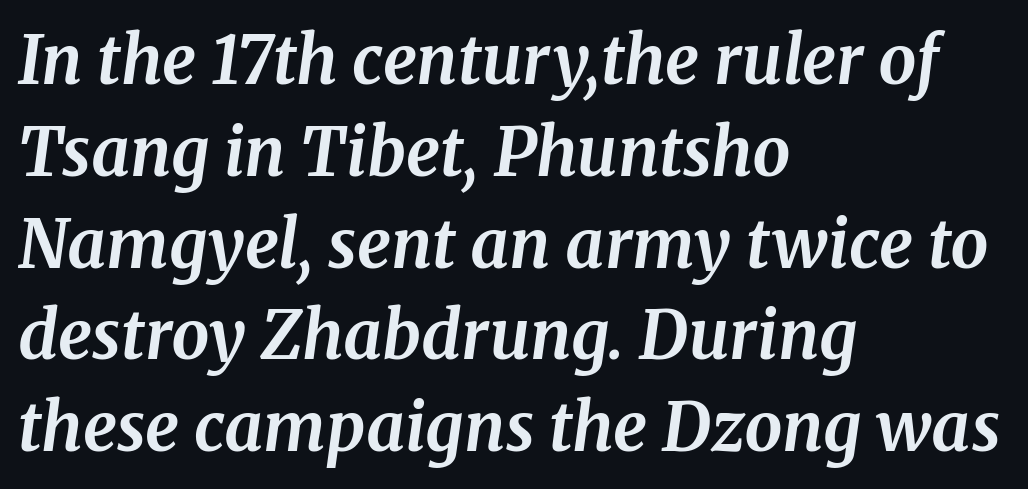
Q: Is the text bold? A: Yes.
Q: Is the text italic (slanted)? A: Yes, it leans right by about 8 degrees.
Q: Is the typeface a serif or a sans-serif typeface? A: Serif.
Q: Is the text underlined? A: No.
Q: How is the paragraph aligned? A: Left-aligned.
Q: Is the spacing between letters normal or unusually wide? A: Normal.
Q: Is the spacing between lines tight, normal or loose? A: Normal.
Q: Width (condensed, normal, or wide)? A: Normal.
Q: Stroke contrast? A: Medium.
Q: x-height? A: Medium.
Q: Monospaced? A: No.
